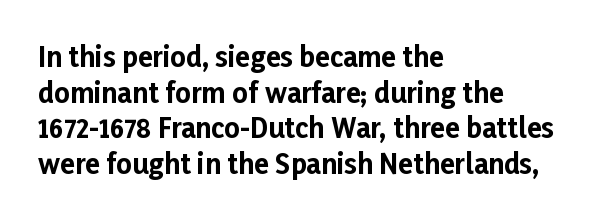
Q: Is the text bold? A: Yes.
Q: Is the text italic (slanted)? A: No, it is upright.
Q: Is the text underlined? A: No.
Q: How is the paragraph aligned? A: Left-aligned.
Q: Is the spacing between letters normal or unusually wide? A: Normal.
Q: Is the spacing between lines tight, normal or loose? A: Normal.
